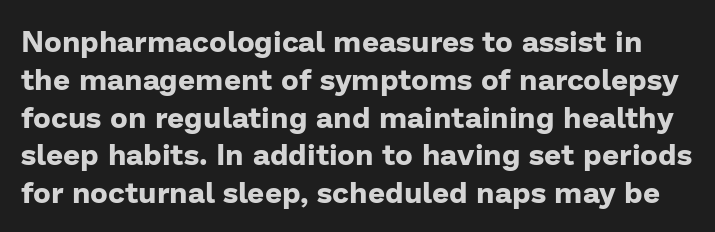
Plenty of ink on the page — the face is bold. The passage shown is typed in a proportional face where columns would drift. The font family rendered here belongs to the sans-serif group. Plain, unruled lines of type. The type sits square on the baseline with zero lean.
